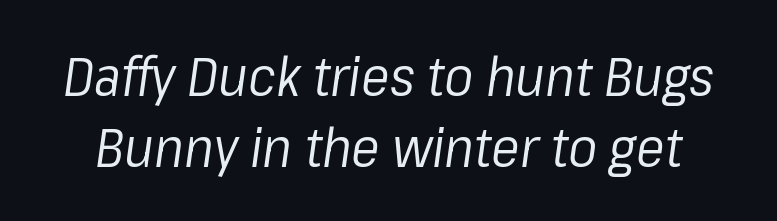
Q: Is the text bold? A: No.
Q: Is the text italic (slanted)? A: Yes, it leans right by about 8 degrees.
Q: Is the text underlined? A: No.
Q: Is the spacing between letters normal or unusually wide? A: Normal.
Q: Is the spacing between lines tight, normal or loose? A: Normal.
Q: Width (condensed, normal, or wide)? A: Normal.
Q: Stroke contrast? A: Low.
Q: x-height? A: Medium.
Q: Monospaced? A: No.
